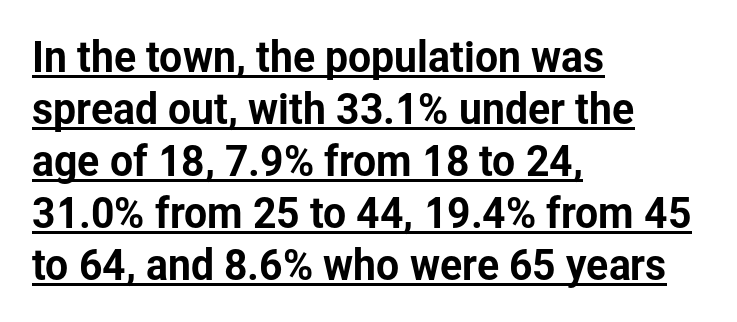
{"serif": "no", "italic": "no", "width": "normal", "stroke_contrast": "low", "x_height": "medium", "monospaced": "no", "underline": "yes", "align": "left", "line_spacing": "normal", "line_spacing_ratio": 1.27, "letter_spacing": "normal", "letter_spacing_em": 0.0, "glyph_px": 41}
